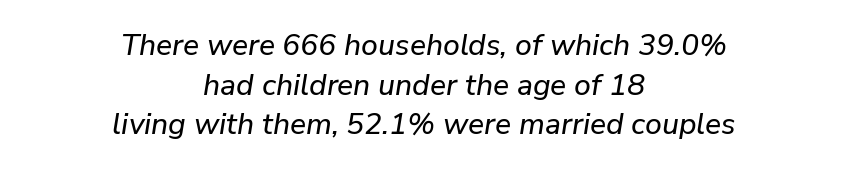
{"italic": "yes", "lean": "right", "slant_degrees": 9, "width": "normal", "stroke_contrast": "low", "x_height": "medium", "monospaced": "no", "underline": "no", "align": "center", "line_spacing": "normal", "line_spacing_ratio": 1.32, "letter_spacing": "normal", "letter_spacing_em": 0.0, "glyph_px": 30}
